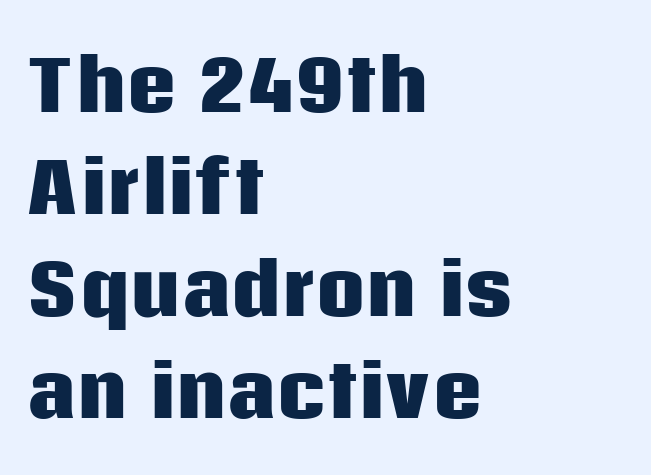
{"serif": "no", "italic": "no", "bold": "yes", "weight": "heavy", "width": "normal", "stroke_contrast": "low", "x_height": "large", "monospaced": "no", "underline": "no", "align": "left", "line_spacing": "normal", "line_spacing_ratio": 1.48, "letter_spacing": "normal", "letter_spacing_em": 0.0, "glyph_px": 69}
